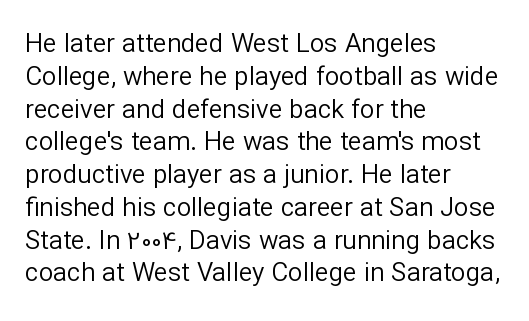
Check the space under the baseline: it is left empty. Posture: upright roman. Is the type heavy? It reads as light-to-regular instead. One-word summary of the alignment: left. The line-height multiplier appears to be the usual default.
